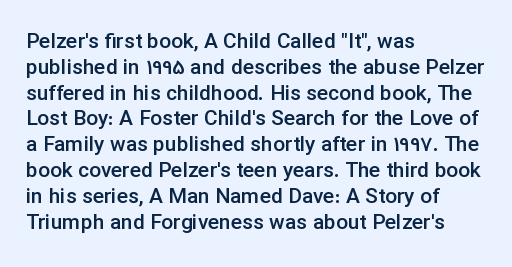
The image shows 21 px text type, upright; set left-aligned, line spacing 1.23x, normal letter spacing, not underlined.
